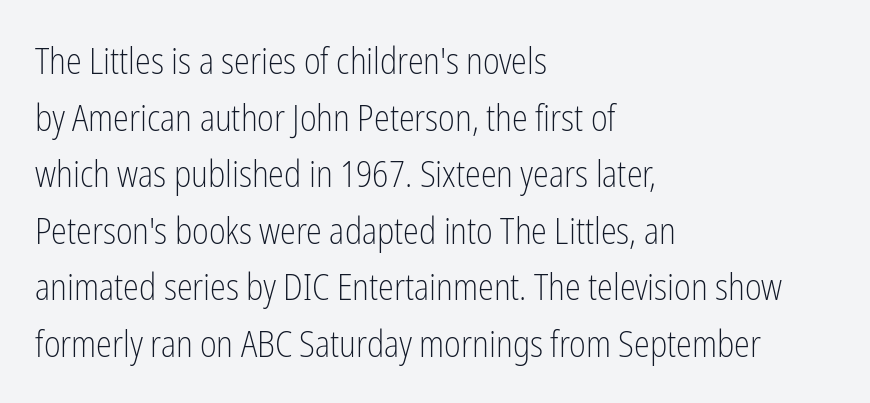
The zone under the glyphs is completely vacant. This sample has the flowing, uneven cadence of proportional lettering. Ordinary non-slanted type is in use. Compared with typical paragraphs, the rows here are spaced about the same.
